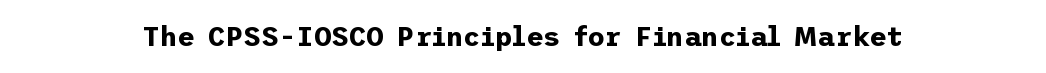
The image shows 27 px bold type, upright; set normal letter spacing, not underlined.
